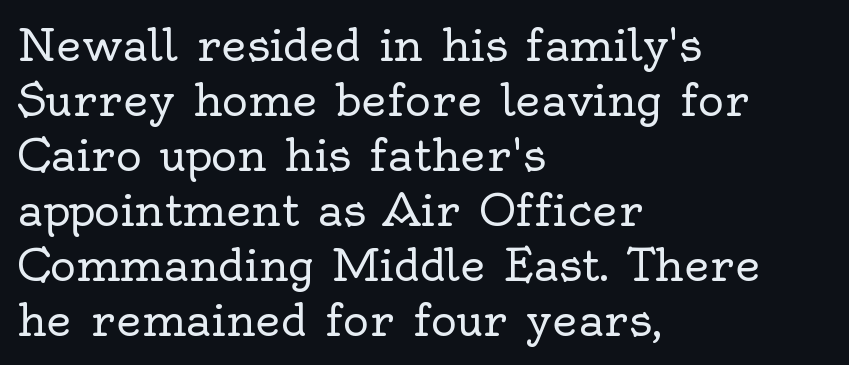
The image shows 44 px regular-weight serif type, upright; set left-aligned, normal line spacing (1.25x), normal letter spacing, not underlined; a small x-height.
